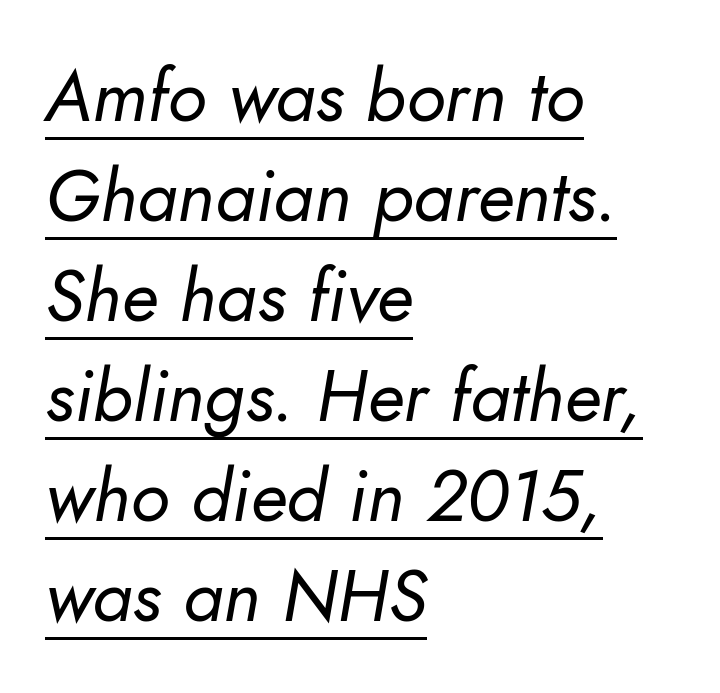
{"italic": "yes", "lean": "right", "slant_degrees": 10, "bold": "no", "weight": "regular", "width": "normal", "stroke_contrast": "low", "x_height": "small", "monospaced": "no", "underline": "yes", "align": "left", "line_spacing": "normal", "line_spacing_ratio": 1.37, "letter_spacing": "normal", "letter_spacing_em": 0.0, "glyph_px": 73}
